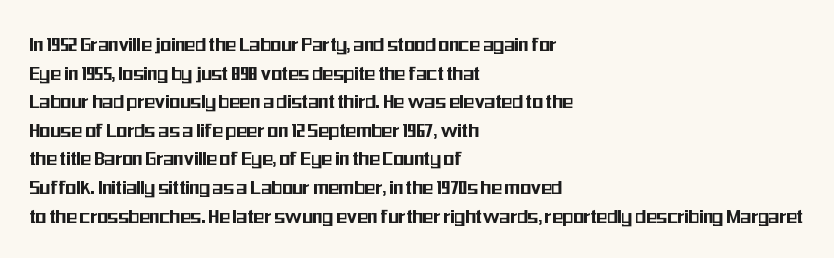
Q: Is the text italic (slanted)? A: No, it is upright.
Q: Is the text underlined? A: No.
Q: How is the paragraph aligned? A: Left-aligned.
Q: Is the spacing between letters normal or unusually wide? A: Normal.
Q: Is the spacing between lines tight, normal or loose? A: Normal.
